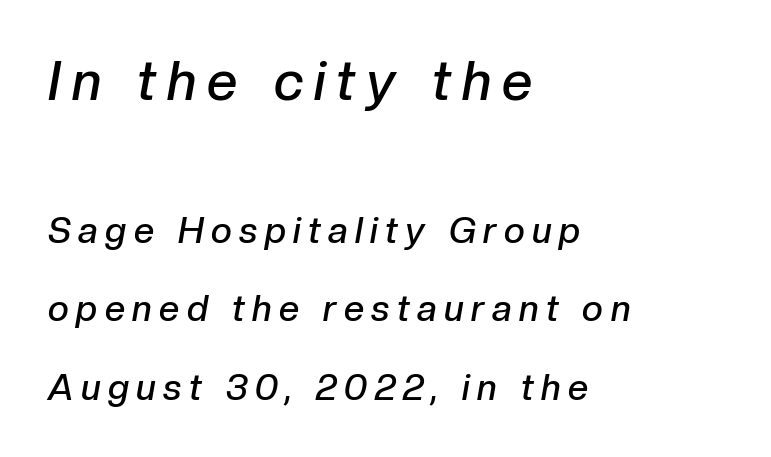
Honestly, the rows look like they've been pulled way apart. Each letter keeps its own natural width here, so spacing adapts to shape. A typesetter would call this heavily tracked-out type. Compared with a centered layout, this one pins lines to the left instead.
